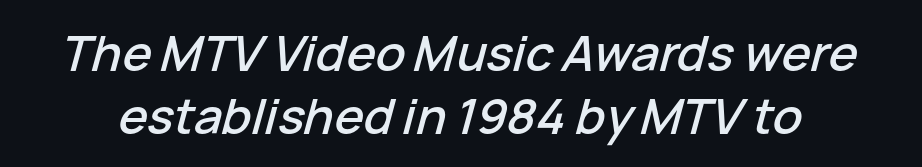
The image shows 49 px text type, italic (leaning right); set normal line spacing (1.28x), normal letter spacing, not underlined; low stroke contrast and a medium x-height.
